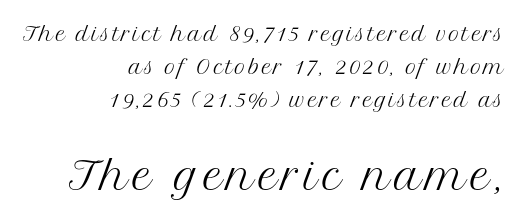
Q: Is the text bold? A: No.
Q: Is the text italic (slanted)? A: Yes.
Q: Is the typeface a serif or a sans-serif typeface? A: Serif.
Q: Is the text underlined? A: No.
Q: How is the paragraph aligned? A: Right-aligned.
Q: Which block of text is set in a larger size, the first (top) or the second (bottom)? A: The second (bottom) one.
Q: Width (condensed, normal, or wide)? A: Normal.
Q: Stroke contrast? A: Medium.
Q: x-height? A: Medium.
Q: Monospaced? A: No.
